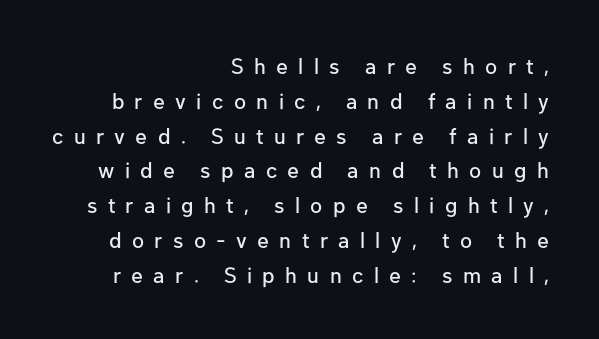
The image shows 22 px text type, upright; set right-aligned, normal line spacing (1.58x), unusually wide letter spacing (+0.47 em), not underlined.
